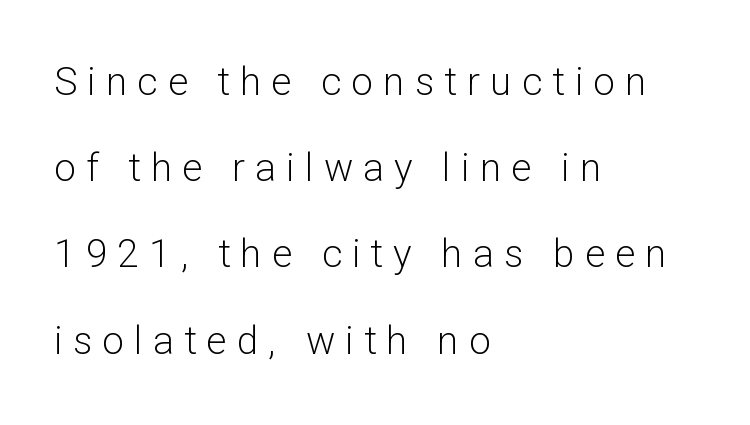
Q: Is the text bold? A: No.
Q: Is the text italic (slanted)? A: No, it is upright.
Q: Is the typeface a serif or a sans-serif typeface? A: Sans-serif.
Q: Is the text underlined? A: No.
Q: How is the paragraph aligned? A: Left-aligned.
Q: Is the spacing between letters normal or unusually wide? A: Unusually wide.
Q: Is the spacing between lines tight, normal or loose? A: Loose.
Q: Width (condensed, normal, or wide)? A: Normal.
Q: Stroke contrast? A: Low.
Q: x-height? A: Medium.
Q: Monospaced? A: No.
